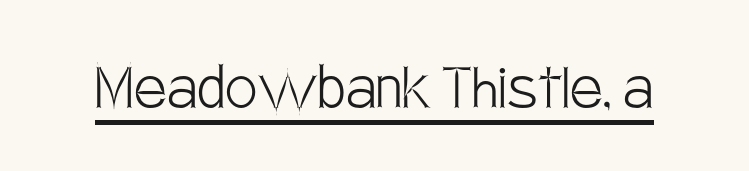
Q: Is the text bold? A: No.
Q: Is the text italic (slanted)? A: No, it is upright.
Q: Is the typeface a serif or a sans-serif typeface? A: Sans-serif.
Q: Is the text underlined? A: Yes.
Q: Is the spacing between letters normal or unusually wide? A: Normal.
Q: Width (condensed, normal, or wide)? A: Condensed.
Q: Stroke contrast? A: Low.
Q: x-height? A: Large.
Q: Monospaced? A: No.
